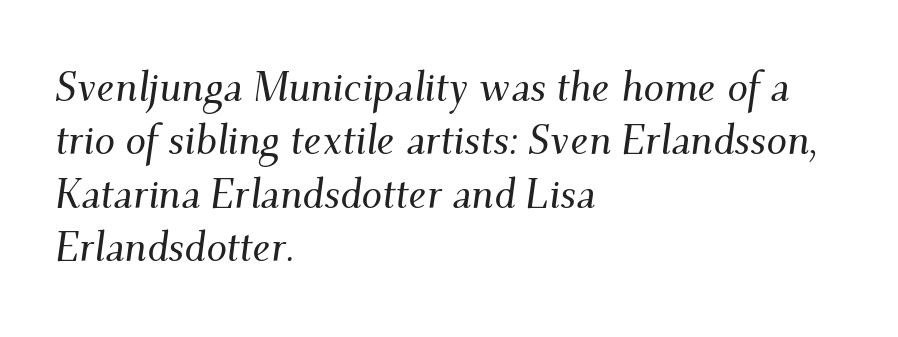
Q: Is the text italic (slanted)? A: Yes, it leans right by about 9 degrees.
Q: Is the typeface a serif or a sans-serif typeface? A: Serif.
Q: Is the text underlined? A: No.
Q: How is the paragraph aligned? A: Left-aligned.
Q: Is the spacing between letters normal or unusually wide? A: Normal.
Q: Is the spacing between lines tight, normal or loose? A: Normal.
Q: Width (condensed, normal, or wide)? A: Normal.
Q: Stroke contrast? A: Medium.
Q: x-height? A: Small.
Q: Monospaced? A: No.
